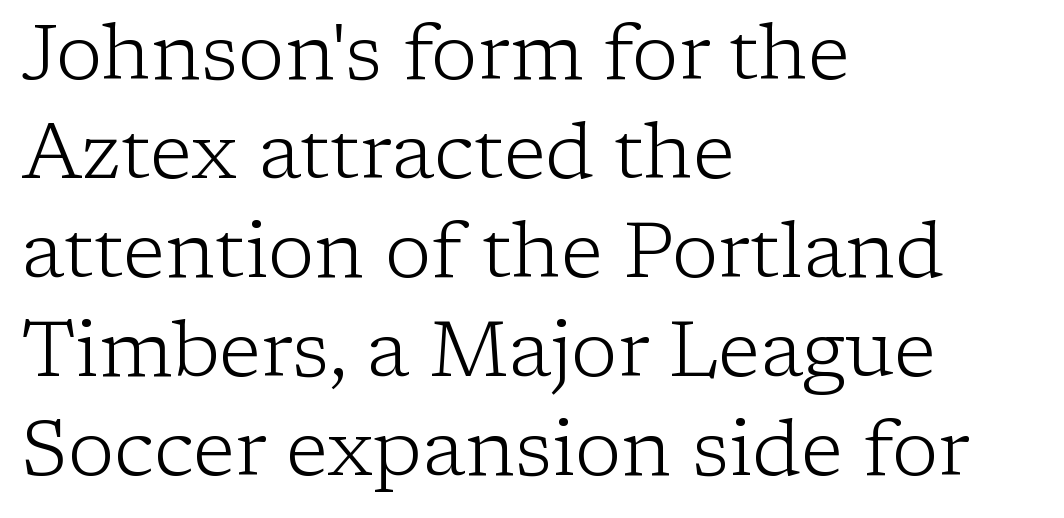
Honestly, there is no underline to notice here at all. The strokes are not fattened; the text isn't bold. Compared with typical paragraphs, the rows here are spaced about the same. This is serif lettering, the kind often seen in printed books.
